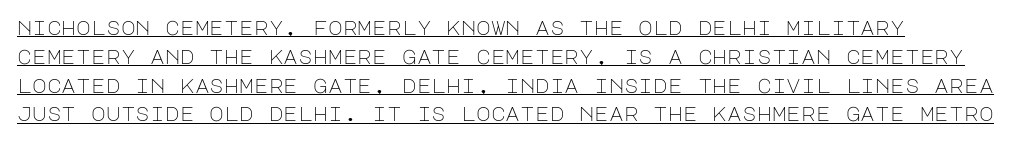
{"italic": "no", "bold": "no", "underline": "yes", "align": "left", "line_spacing": "normal", "line_spacing_ratio": 1.44, "letter_spacing": "normal", "letter_spacing_em": 0.0, "glyph_px": 20}
